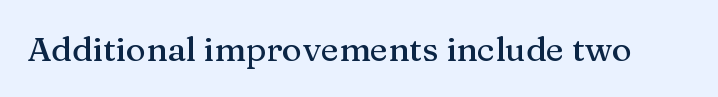
Q: Is the text italic (slanted)? A: No, it is upright.
Q: Is the typeface a serif or a sans-serif typeface? A: Serif.
Q: Is the text underlined? A: No.
Q: Is the spacing between letters normal or unusually wide? A: Normal.
Q: Width (condensed, normal, or wide)? A: Normal.
Q: Stroke contrast? A: Medium.
Q: x-height? A: Medium.
Q: Monospaced? A: No.
